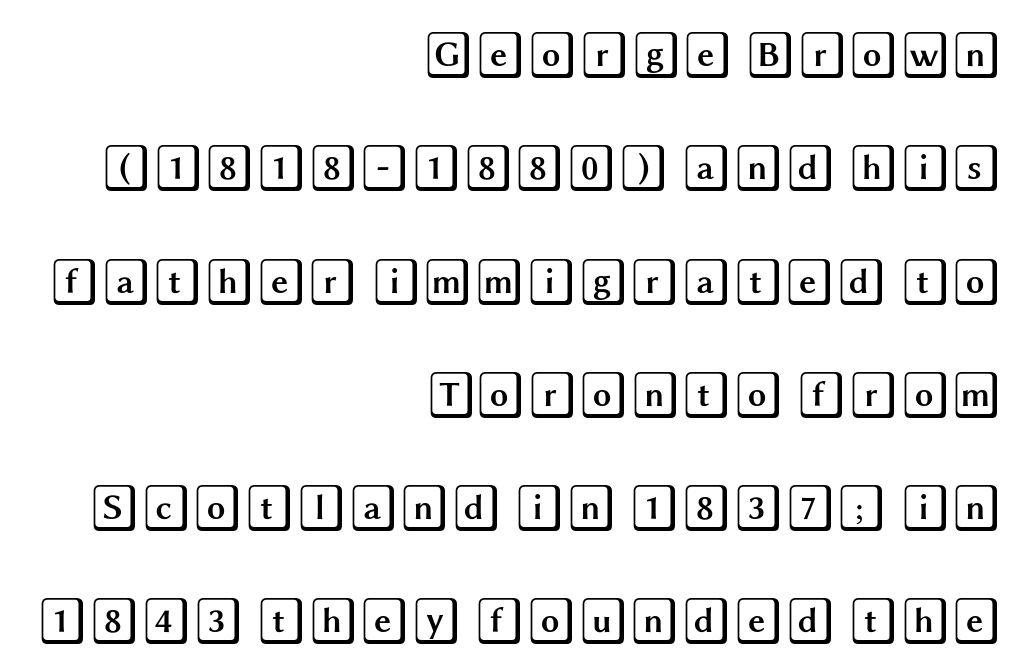
The image shows 47 px wide type, upright; set right-aligned, loose line spacing (2.41x), normal letter spacing, not underlined; a large x-height.
